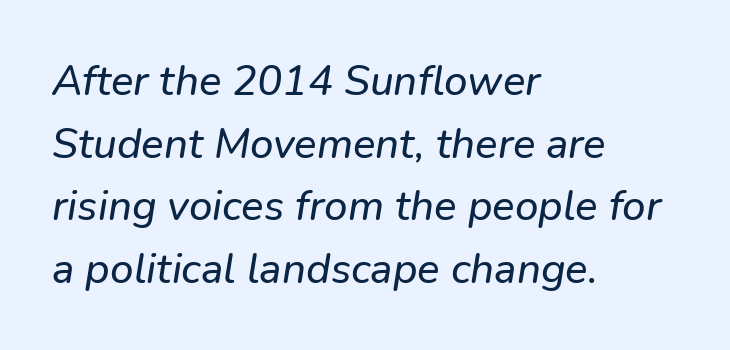
{"serif": "no", "width": "normal", "stroke_contrast": "low", "x_height": "medium", "monospaced": "no", "underline": "no", "align": "left", "line_spacing": "normal", "line_spacing_ratio": 1.49, "letter_spacing": "normal", "letter_spacing_em": 0.0, "glyph_px": 42}
